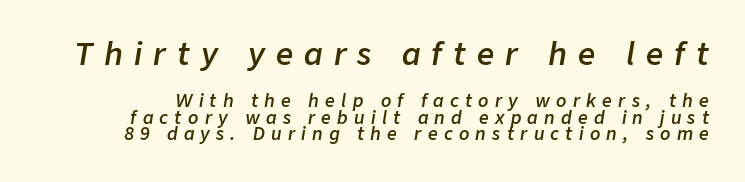
Compared with ordinary roman type, these characters are visibly tilted. This block would grow much taller if given ordinary leading; it's compressed now. Strokes here are thickened, but only to semibold level. A typesetter would call this proportional, since set widths differ per character. Is the lower block the larger one? No — the upper block carries the bigger type. Lines of text with bare space underneath.
